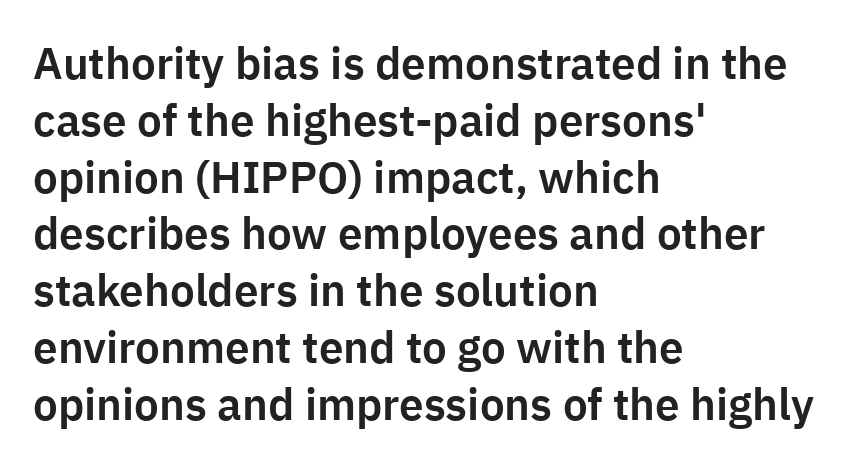
The image shows 44 px sans-serif type, upright; set left-aligned, normal line spacing (1.29x), normal letter spacing, not underlined; low stroke contrast and a medium x-height.
